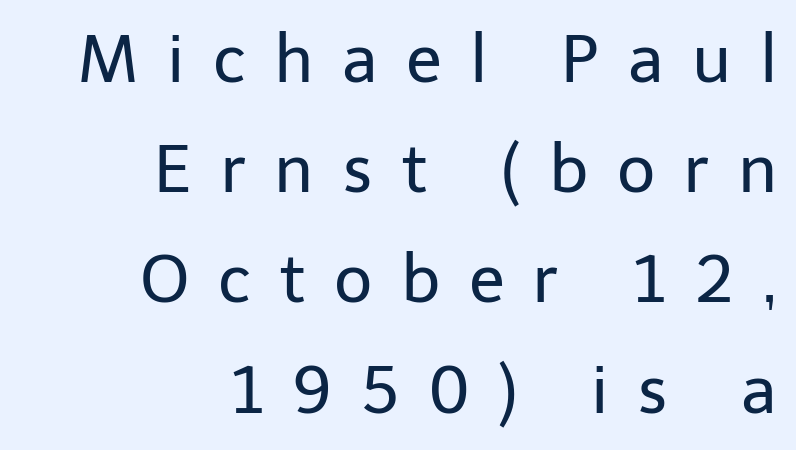
{"serif": "no", "italic": "no", "bold": "no", "weight": "regular", "width": "normal", "stroke_contrast": "low", "x_height": "medium", "monospaced": "no", "underline": "no", "align": "right", "line_spacing": "normal", "line_spacing_ratio": 1.67, "letter_spacing": "wide", "letter_spacing_em": 0.43, "glyph_px": 66}
